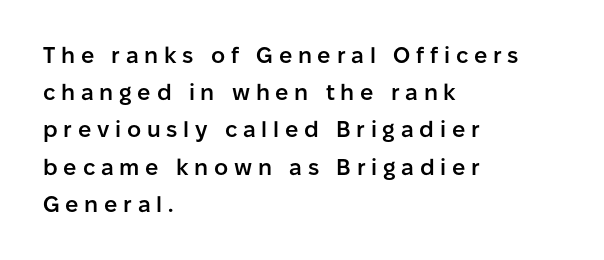
Q: Is the text bold? A: Semi-bold.
Q: Is the text italic (slanted)? A: No, it is upright.
Q: Is the text underlined? A: No.
Q: How is the paragraph aligned? A: Left-aligned.
Q: Is the spacing between letters normal or unusually wide? A: Unusually wide.
Q: Is the spacing between lines tight, normal or loose? A: Normal.
